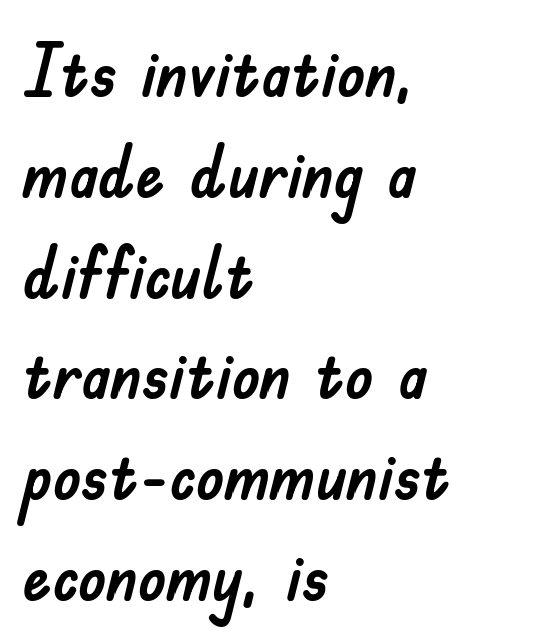
{"serif": "no", "width": "normal", "stroke_contrast": "low", "x_height": "small", "monospaced": "no", "underline": "no", "align": "left", "line_spacing": "normal", "line_spacing_ratio": 1.4, "letter_spacing": "normal", "letter_spacing_em": 0.0, "glyph_px": 72}
